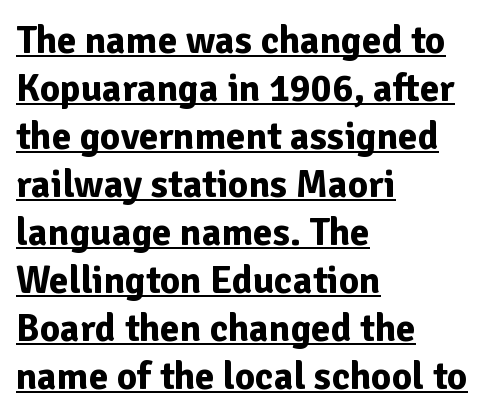
Check where the strokes stop: nothing finishes them off — pure sans. Varying glyph widths throughout — classic text-font behaviour. The type sits square on the baseline with zero lean. Has an underline been added? It has.
